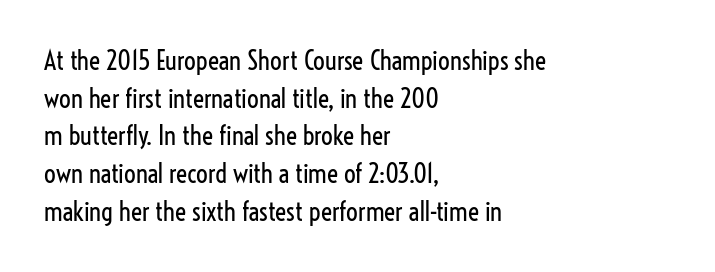
{"italic": "no", "bold": "no", "underline": "no", "align": "left", "line_spacing": "normal", "line_spacing_ratio": 1.45, "letter_spacing": "normal", "letter_spacing_em": 0.0, "glyph_px": 26}
